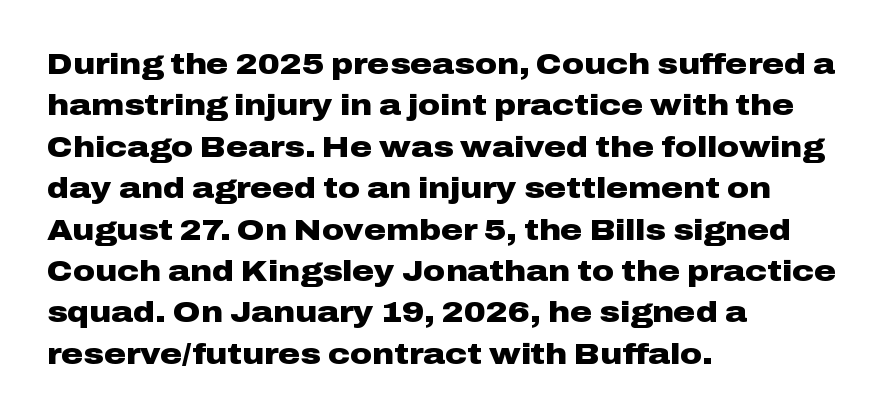
{"serif": "no", "italic": "no", "bold": "yes", "weight": "heavy", "width": "wide", "stroke_contrast": "low", "x_height": "medium", "monospaced": "no", "underline": "no", "align": "left", "line_spacing": "normal", "line_spacing_ratio": 1.38, "letter_spacing": "normal", "letter_spacing_em": 0.0, "glyph_px": 30}
